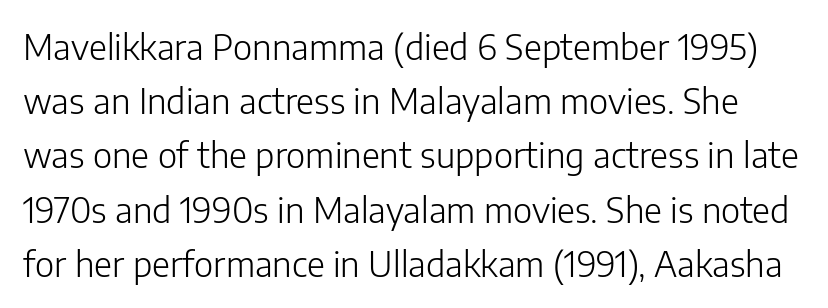
Q: Is the text bold? A: No.
Q: Is the text italic (slanted)? A: No, it is upright.
Q: Is the typeface a serif or a sans-serif typeface? A: Sans-serif.
Q: Is the text underlined? A: No.
Q: Is the spacing between letters normal or unusually wide? A: Normal.
Q: Is the spacing between lines tight, normal or loose? A: Normal.
Q: Width (condensed, normal, or wide)? A: Normal.
Q: Stroke contrast? A: Low.
Q: x-height? A: Medium.
Q: Monospaced? A: No.
